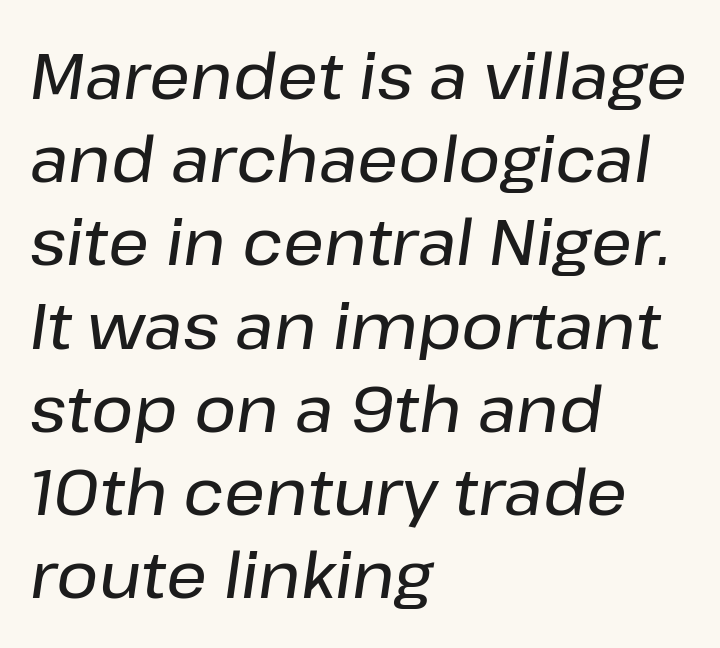
The image shows 64 px text type, italic (leaning right); set left-aligned, normal line spacing (1.3x), normal letter spacing, not underlined; low stroke contrast and a medium x-height.
